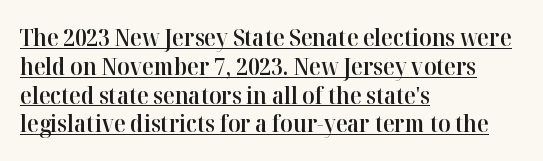
The image shows 24 px text type, upright; set left-aligned, line spacing 1.2x, normal letter spacing, underlined.
